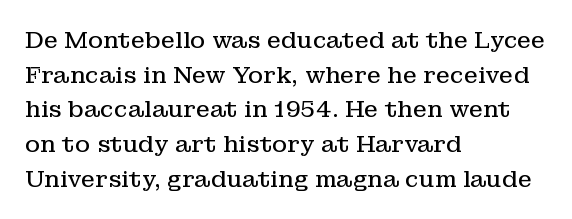
Vertical strokes here are truly vertical. Is the block centered? No — it sits flush against the left margin. Standard letterfit; no display-style spreading of the glyphs. This is not heavy type; no bold has been used.
